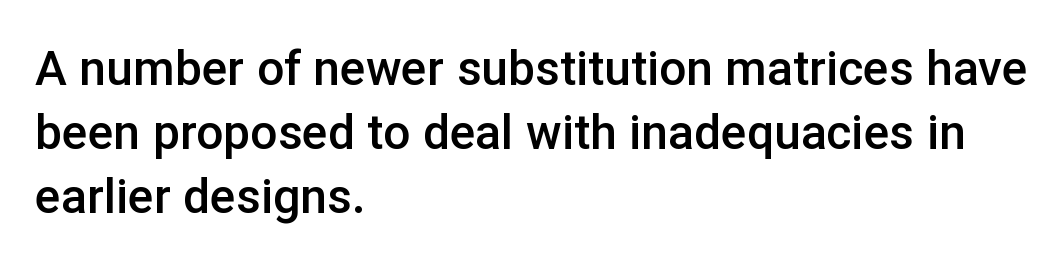
The image shows 48 px semibold sans-serif type, upright; set left-aligned, normal line spacing (1.33x), normal letter spacing, not underlined; low stroke contrast and a medium x-height.
